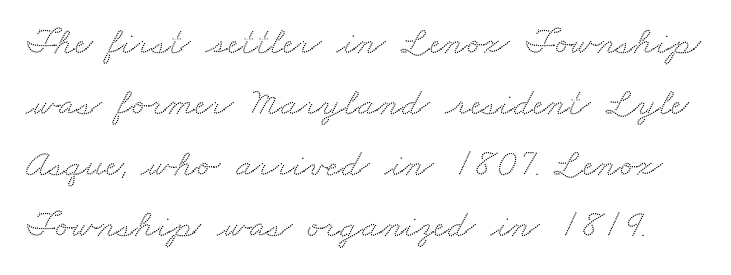
Q: Is the typeface a serif or a sans-serif typeface? A: Serif.
Q: Is the text underlined? A: No.
Q: Is the spacing between letters normal or unusually wide? A: Normal.
Q: Is the spacing between lines tight, normal or loose? A: Normal.
Q: Width (condensed, normal, or wide)? A: Wide.
Q: Stroke contrast? A: Medium.
Q: x-height? A: Small.
Q: Monospaced? A: No.
